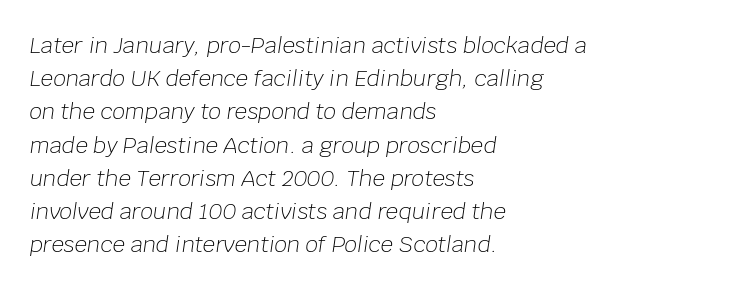
{"italic": "yes", "lean": "right", "slant_degrees": 8, "bold": "no", "underline": "no", "align": "left", "line_spacing": "normal", "line_spacing_ratio": 1.51, "letter_spacing": "normal", "letter_spacing_em": 0.0, "glyph_px": 22}
